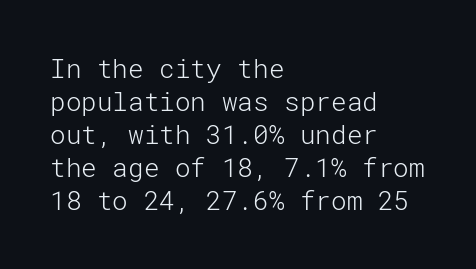
When letters stand straight like this, we call the style roman or upright. These lines sit exactly where default settings would place them. Students, note that the glyphs here touch the page at normal intervals. The passage shown is not bold in any degree. In CSS terms this would be text-align: left. Underlining? Definitely not there.
